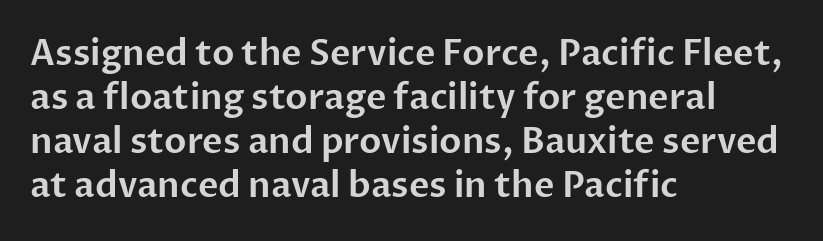
{"serif": "no", "italic": "no", "width": "normal", "stroke_contrast": "low", "x_height": "medium", "monospaced": "no", "underline": "no", "align": "left", "line_spacing": "normal", "line_spacing_ratio": 1.26, "letter_spacing": "normal", "letter_spacing_em": 0.0, "glyph_px": 35}
